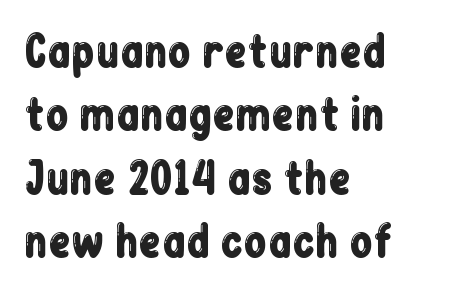
{"serif": "no", "italic": "no", "width": "condensed", "stroke_contrast": "low", "x_height": "medium", "monospaced": "no", "underline": "no", "align": "left", "line_spacing": "normal", "line_spacing_ratio": 1.51, "letter_spacing": "normal", "letter_spacing_em": 0.0, "glyph_px": 42}
